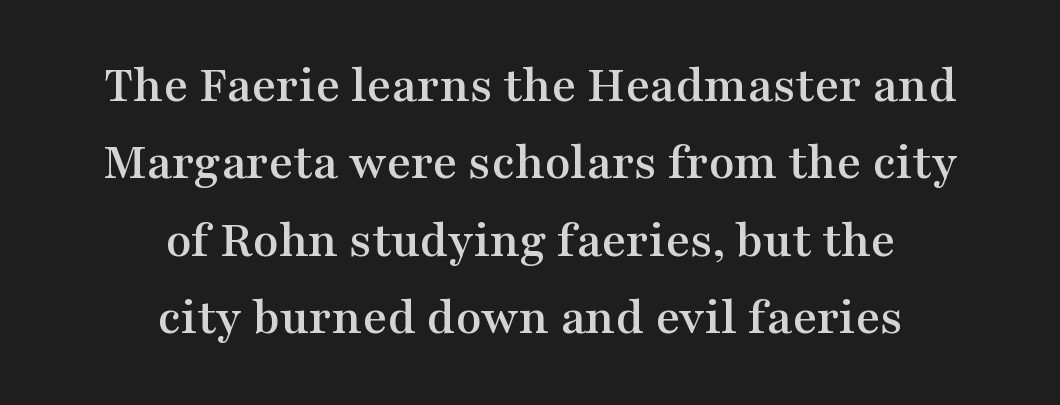
The face used here is proportionally spaced, like ordinary book or web type. The rows are spaced the way most documents space them. Tracking here is standard; glyphs follow each other at the usual distance. Centered paragraph, ragged on both sides. No italicization has been applied; the sample stays upright. Check where the strokes stop: tiny serifs finish them off.
